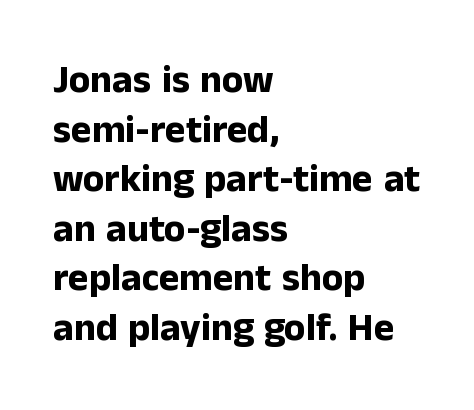
The image shows 39 px bold sans-serif type, upright; set left-aligned, normal line spacing (1.27x), normal letter spacing, not underlined; low stroke contrast and a medium x-height.
